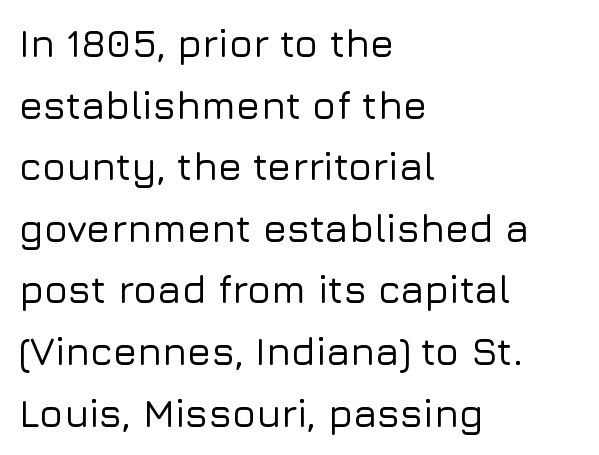
It's the straight-up-and-down kind of type. No feet cap the strokes, marking this as sans-serif type. Inter-character spacing is left at the font's built-in metrics. Summary of vertical rhythm: regular, with standard interline spacing. Varying glyph widths throughout — classic text-font behaviour.
